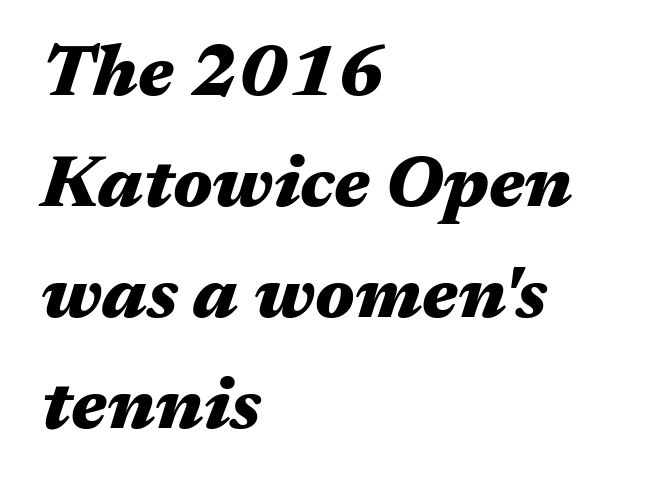
The image shows 73 px heavy, wide type, italic (leaning right); set left-aligned, normal line spacing (1.52x), normal letter spacing, not underlined; medium stroke contrast and a medium x-height.
